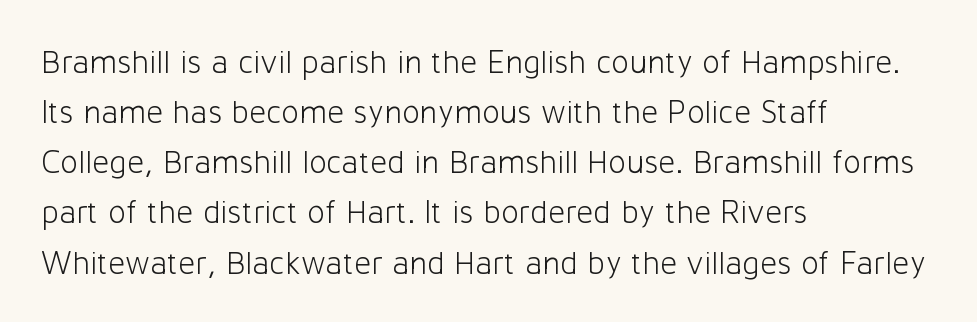
{"serif": "no", "italic": "no", "bold": "no", "weight": "light", "width": "normal", "stroke_contrast": "low", "x_height": "medium", "monospaced": "no", "underline": "no", "align": "left", "line_spacing": "normal", "line_spacing_ratio": 1.52, "letter_spacing": "normal", "letter_spacing_em": 0.0, "glyph_px": 33}
